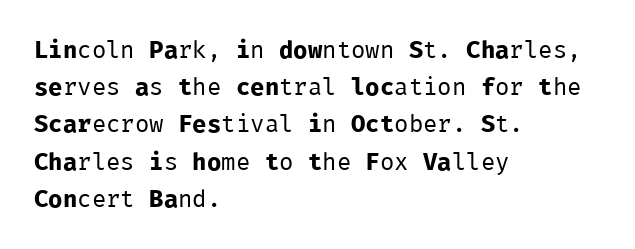
{"italic": "no", "bold": "no", "underline": "no", "align": "left", "line_spacing": "normal", "line_spacing_ratio": 1.55, "letter_spacing": "normal", "letter_spacing_em": 0.0, "glyph_px": 24}
